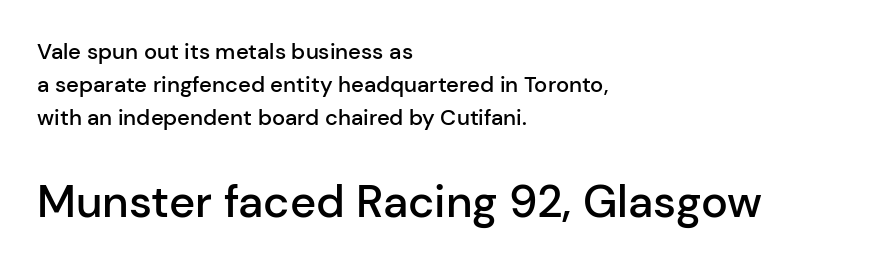
{"serif": "no", "italic": "no", "bold": "semi", "weight": "semibold", "width": "normal", "stroke_contrast": "low", "x_height": "medium", "monospaced": "no", "underline": "no", "align": "left", "line_spacing": "normal", "line_spacing_ratio": 1.5, "letter_spacing": "normal", "letter_spacing_em": 0.0, "larger_block": "second", "size_ratio": 2.05, "glyph_px": 45}
